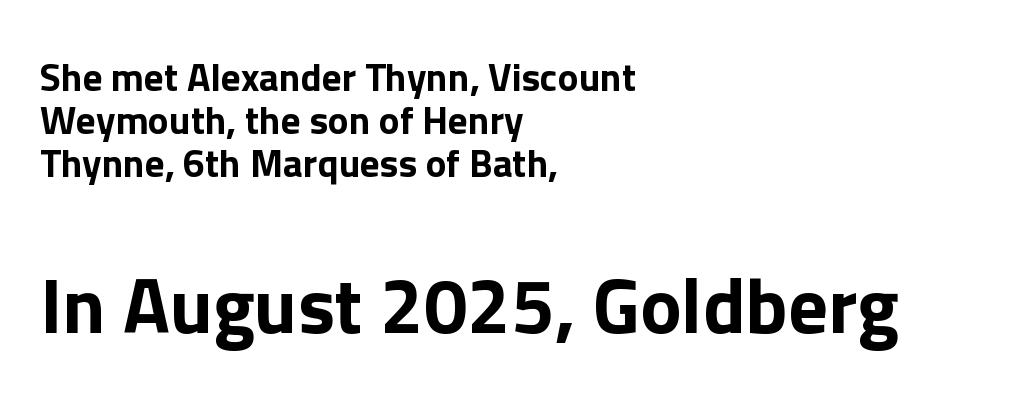
In terms of letterspacing, this is plain default setting. To sum up the face: it is a sans, with no serifs. Which of the two is more prominent by size? The second, at the bottom. The letters stand upright; this is a roman face. Vertical spacing — tight. This rendering uses left alignment, leaving the right contour irregular.
